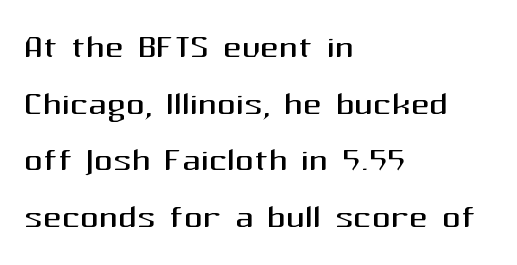
{"serif": "no", "italic": "no", "bold": "no", "weight": "regular", "width": "normal", "stroke_contrast": "medium", "x_height": "medium", "monospaced": "no", "underline": "no", "align": "left", "line_spacing_ratio": 1.23, "letter_spacing": "normal", "letter_spacing_em": 0.0, "glyph_px": 46}
